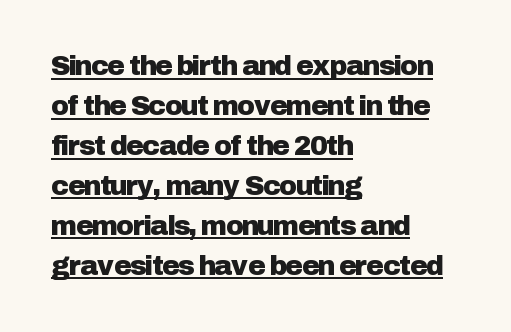
The image shows 27 px text type, upright; set left-aligned, normal line spacing (1.48x), normal letter spacing, underlined.
